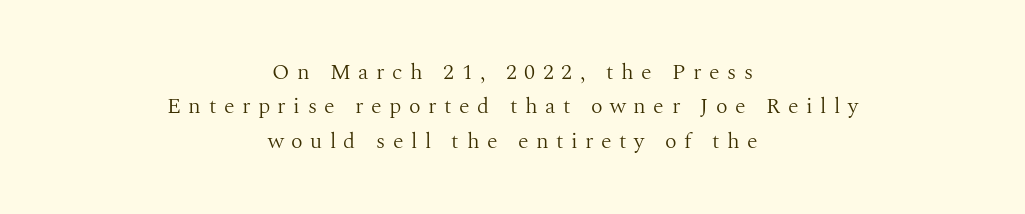
Q: Is the text bold? A: No.
Q: Is the text italic (slanted)? A: No, it is upright.
Q: Is the text underlined? A: No.
Q: How is the paragraph aligned? A: Centered.
Q: Is the spacing between letters normal or unusually wide? A: Unusually wide.
Q: Is the spacing between lines tight, normal or loose? A: Normal.
